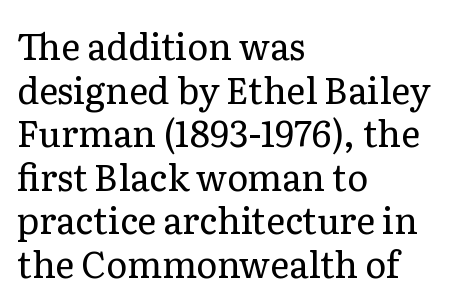
The image shows 36 px regular-weight serif type, upright; set left-aligned, line spacing 1.21x, normal letter spacing, not underlined; low stroke contrast and a medium x-height.
